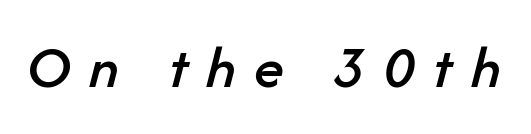
Q: Is the text italic (slanted)? A: Yes, it leans right by about 14 degrees.
Q: Is the text underlined? A: No.
Q: Is the spacing between letters normal or unusually wide? A: Unusually wide.
Q: Width (condensed, normal, or wide)? A: Normal.
Q: Stroke contrast? A: Low.
Q: x-height? A: Medium.
Q: Monospaced? A: No.
